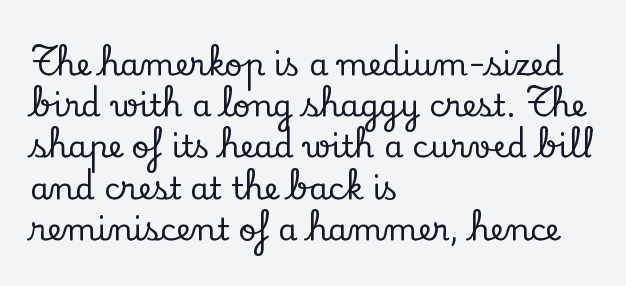
The passage is arranged the way most books set body copy — flush left. Check where the strokes stop: tiny serifs finish them off. Regular leading. Italic: no, the glyphs are upright roman. The passage shown has conventional tracking throughout. The gap between lines stays unmarked.
